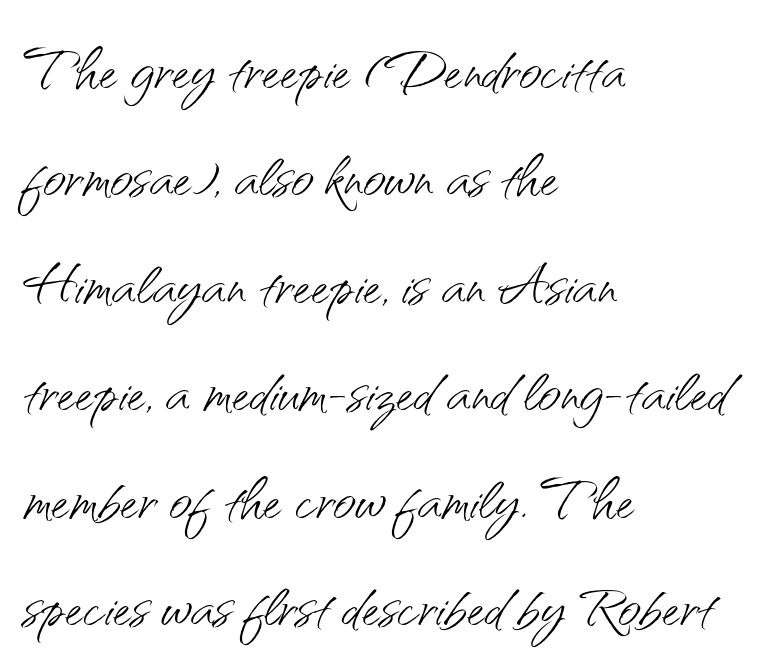
Summary of weight: not heavy and not bold. Descenders hang freely into open space. A classic flush-left, rag-right setting is used for this passage. Spacing between characters is what you'd get straight out of the box.
